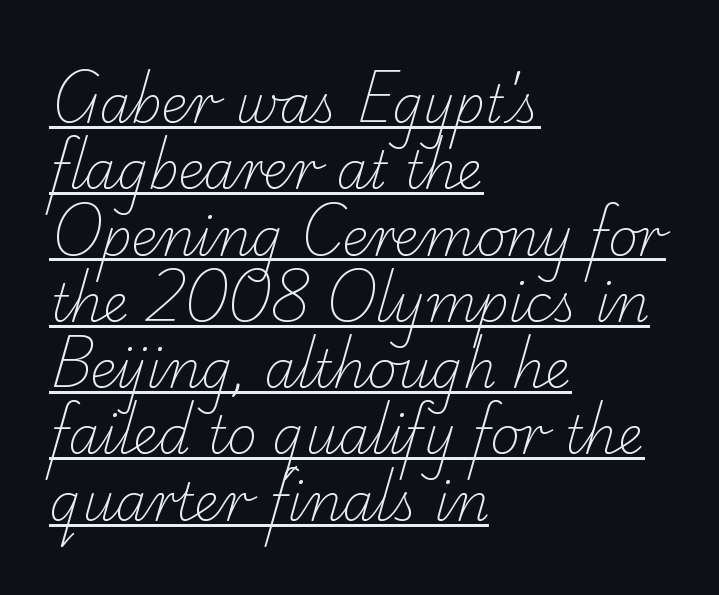
The sample's only ornament is a line tracing under the words. This sample has the flowing, uneven cadence of proportional lettering. In terms of letterform style, serifs are clearly present. The cut favours lightness, reaching ordinary text weight at its darkest. You could call the tracking neutral — neither tight nor loose. Rows of type keep a routine distance in the vertical direction.
